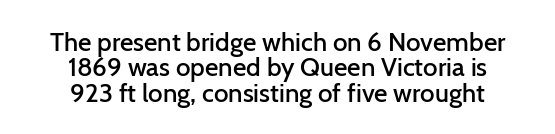
The gap between lines stays unmarked. Notice how the passage keeps no hard edge, just a central spine. Italic: no, the glyphs are upright roman. The letters are semibold — heavier than regular but short of a full bold. The letterforms sit shoulder to shoulder at normal distance.
